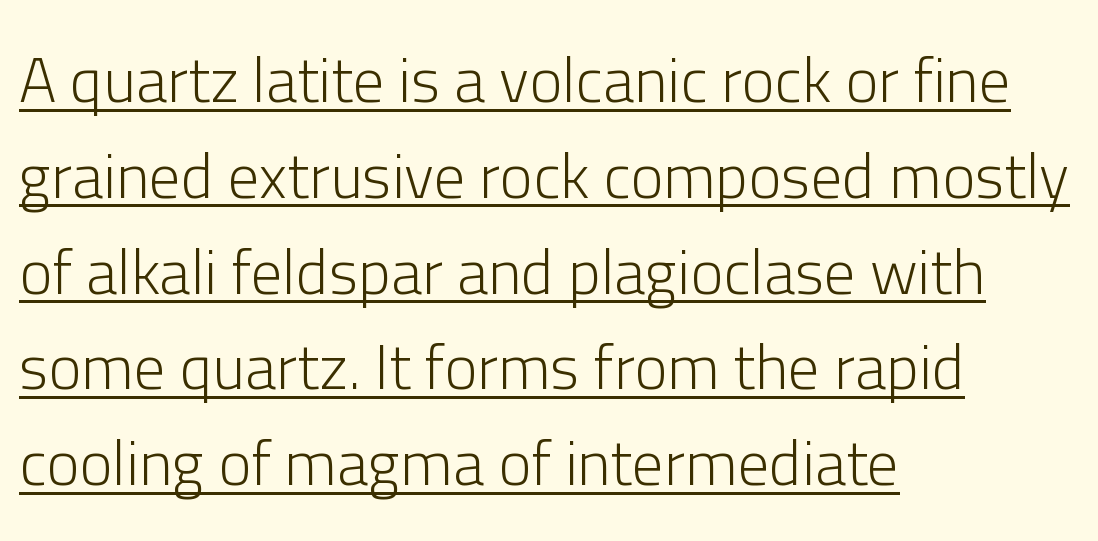
Spacing between characters is what you'd get straight out of the box. The passage shown is underscored from start to finish. Letters have the restrained weight of plain body copy at most. Notice how descenders clear the ascenders below comfortably — that's standard leading. Check where the strokes stop: nothing finishes them off — pure sans. A typesetter would call this proportional, since set widths differ per character.
